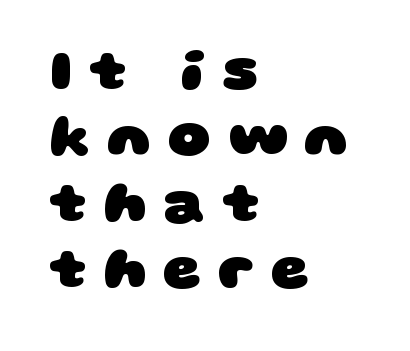
Q: Is the text bold? A: Yes.
Q: Is the typeface a serif or a sans-serif typeface? A: Sans-serif.
Q: Is the text underlined? A: No.
Q: How is the paragraph aligned? A: Left-aligned.
Q: Is the spacing between letters normal or unusually wide? A: Unusually wide.
Q: Is the spacing between lines tight, normal or loose? A: Tight.
Q: Width (condensed, normal, or wide)? A: Wide.
Q: Stroke contrast? A: Low.
Q: x-height? A: Large.
Q: Monospaced? A: No.
